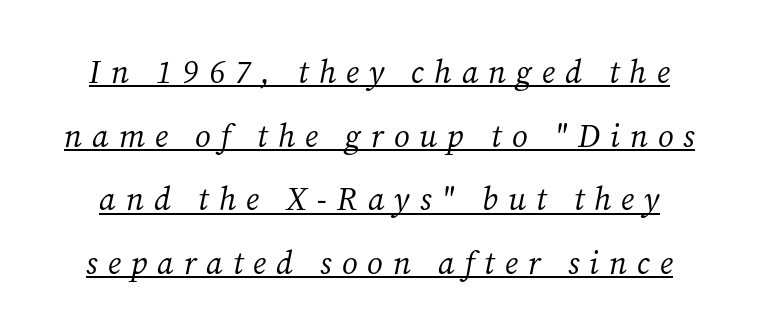
The image shows 32 px regular-weight serif type, italic (leaning right); set loose line spacing (1.99x), unusually wide letter spacing (+0.31 em), underlined; medium stroke contrast and a medium x-height.
